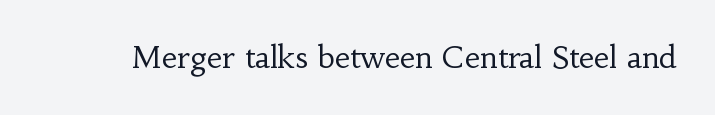
{"serif": "yes", "italic": "no", "bold": "no", "weight": "regular", "width": "normal", "stroke_contrast": "low", "x_height": "small", "monospaced": "no", "underline": "no", "letter_spacing": "normal", "letter_spacing_em": 0.0, "glyph_px": 30}
